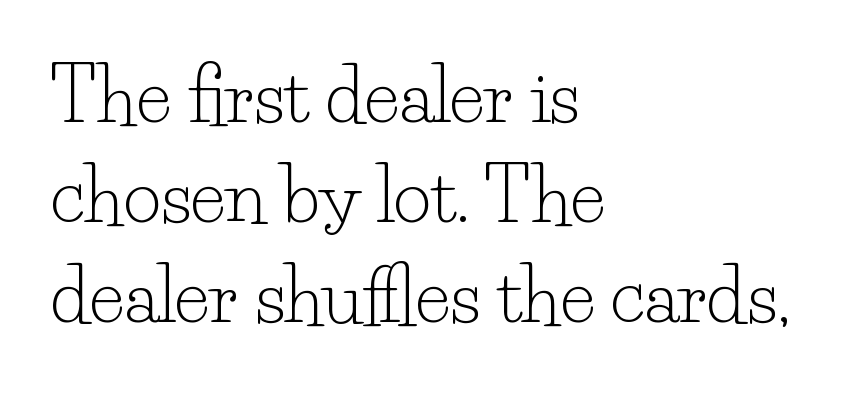
{"serif": "yes", "italic": "no", "bold": "no", "weight": "light", "width": "normal", "stroke_contrast": "low", "x_height": "small", "monospaced": "no", "underline": "no", "align": "left", "line_spacing": "normal", "line_spacing_ratio": 1.37, "letter_spacing": "normal", "letter_spacing_em": 0.0, "glyph_px": 73}
